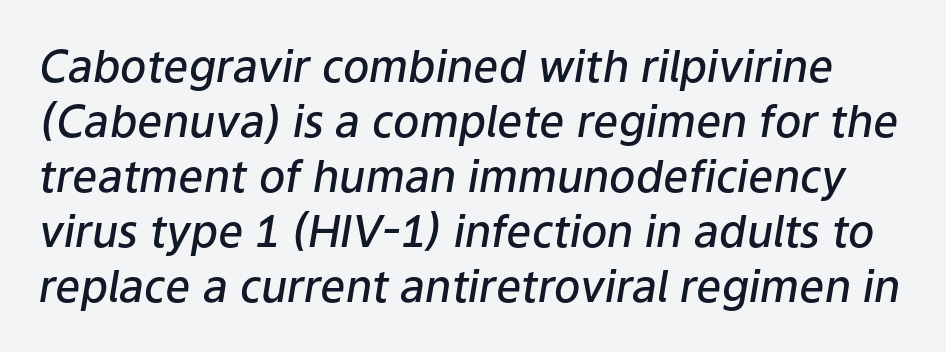
Q: Is the text bold? A: Semi-bold.
Q: Is the text italic (slanted)? A: Yes, it leans right by about 9 degrees.
Q: Is the text underlined? A: No.
Q: Is the spacing between letters normal or unusually wide? A: Normal.
Q: Is the spacing between lines tight, normal or loose? A: Normal.
Q: Width (condensed, normal, or wide)? A: Normal.
Q: Stroke contrast? A: Low.
Q: x-height? A: Medium.
Q: Monospaced? A: No.
